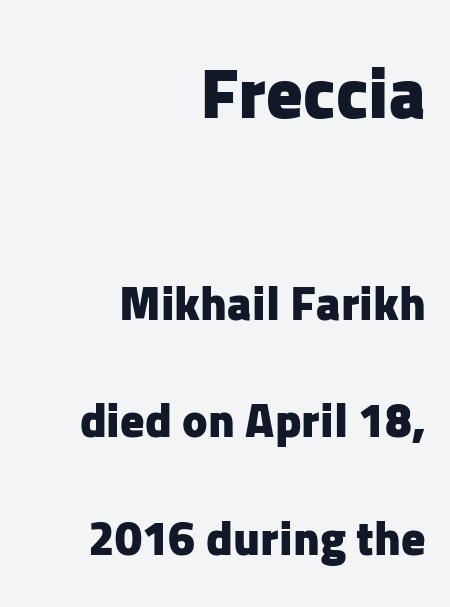
{"serif": "no", "italic": "no", "bold": "yes", "weight": "heavy", "width": "normal", "stroke_contrast": "low", "x_height": "medium", "monospaced": "no", "underline": "no", "align": "right", "line_spacing": "loose", "line_spacing_ratio": 2.44, "letter_spacing": "normal", "letter_spacing_em": 0.0, "larger_block": "first", "size_ratio": 1.5, "glyph_px": 72}
